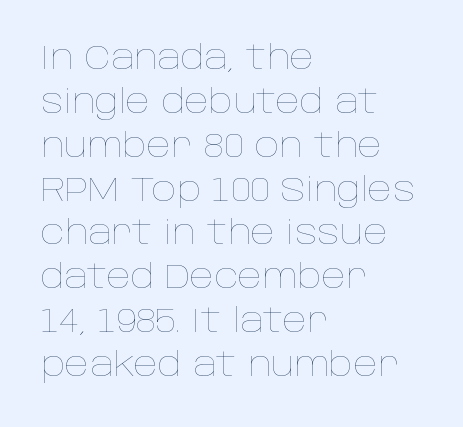
Q: Is the text bold? A: No.
Q: Is the text italic (slanted)? A: No, it is upright.
Q: Is the text underlined? A: No.
Q: How is the paragraph aligned? A: Left-aligned.
Q: Is the spacing between letters normal or unusually wide? A: Normal.
Q: Is the spacing between lines tight, normal or loose? A: Normal.
Q: Width (condensed, normal, or wide)? A: Normal.
Q: Stroke contrast? A: Low.
Q: x-height? A: Large.
Q: Monospaced? A: No.
